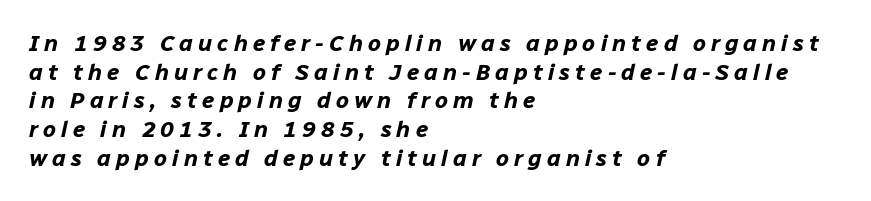
The passage shown leans; its letterforms are oblique. You could only call the tracking loose — the letters float apart. What's the leading like? Ordinary, nothing unusual. Stroke thickness is high; the sample reads as a true bold. This rendering uses left alignment, leaving the right contour irregular. Descenders hang freely into open space.
